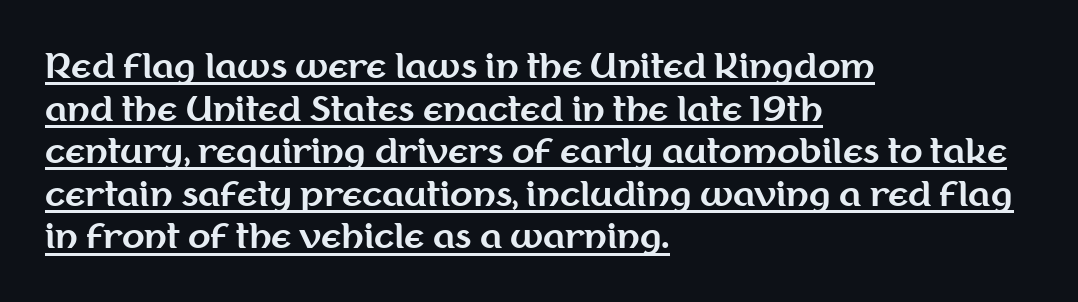
{"serif": "no", "italic": "no", "bold": "yes", "weight": "bold", "width": "normal", "stroke_contrast": "medium", "x_height": "medium", "monospaced": "no", "underline": "yes", "align": "left", "line_spacing": "normal", "line_spacing_ratio": 1.29, "letter_spacing": "normal", "letter_spacing_em": 0.0, "glyph_px": 33}
